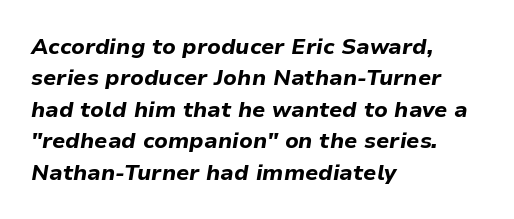
The image shows 22 px bold type, italic (leaning right); set left-aligned, normal line spacing (1.43x), normal letter spacing, not underlined.
